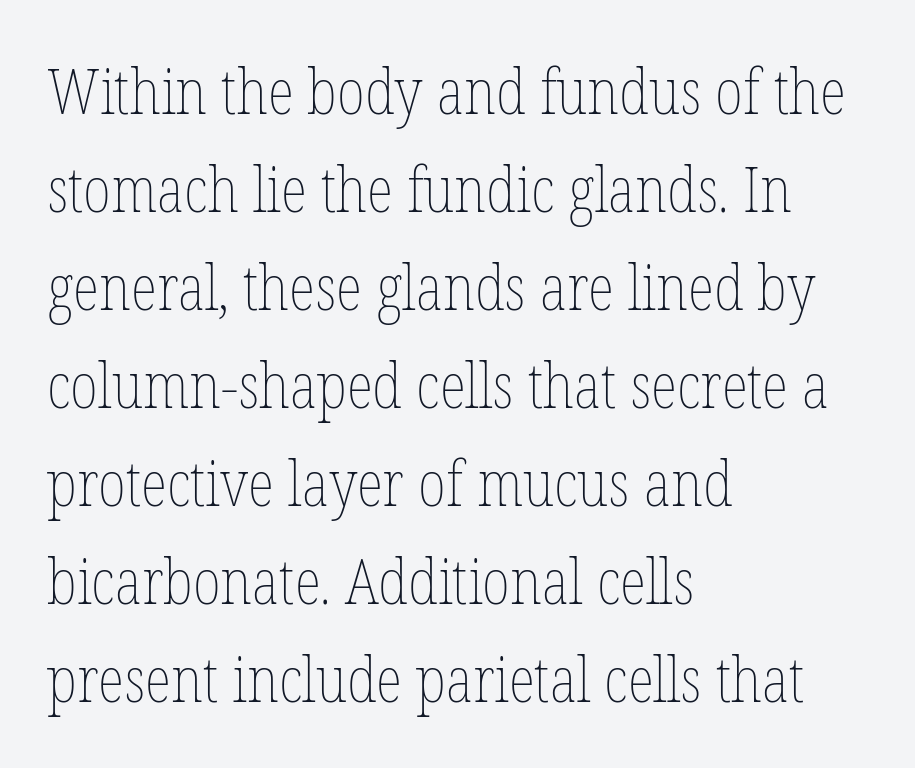
The image shows 62 px thin, condensed type, upright; set left-aligned, normal line spacing (1.58x), normal letter spacing, not underlined; low stroke contrast and a medium x-height.
